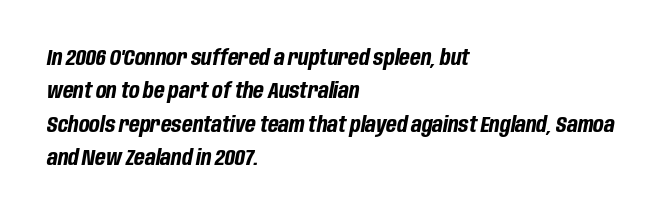
{"italic": "yes", "lean": "right", "slant_degrees": 10, "bold": "yes", "underline": "no", "align": "left", "line_spacing": "normal", "line_spacing_ratio": 1.52, "letter_spacing": "normal", "letter_spacing_em": 0.0, "glyph_px": 22}
